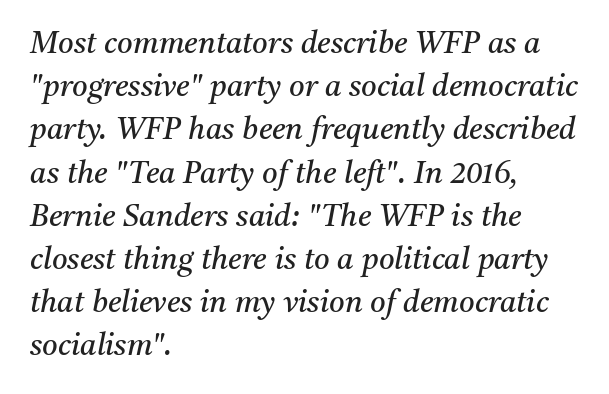
{"serif": "yes", "italic": "yes", "lean": "right", "slant_degrees": 11, "bold": "no", "weight": "regular", "width": "normal", "stroke_contrast": "medium", "x_height": "medium", "monospaced": "no", "underline": "no", "align": "left", "line_spacing": "normal", "line_spacing_ratio": 1.44, "letter_spacing": "normal", "letter_spacing_em": 0.0, "glyph_px": 30}
